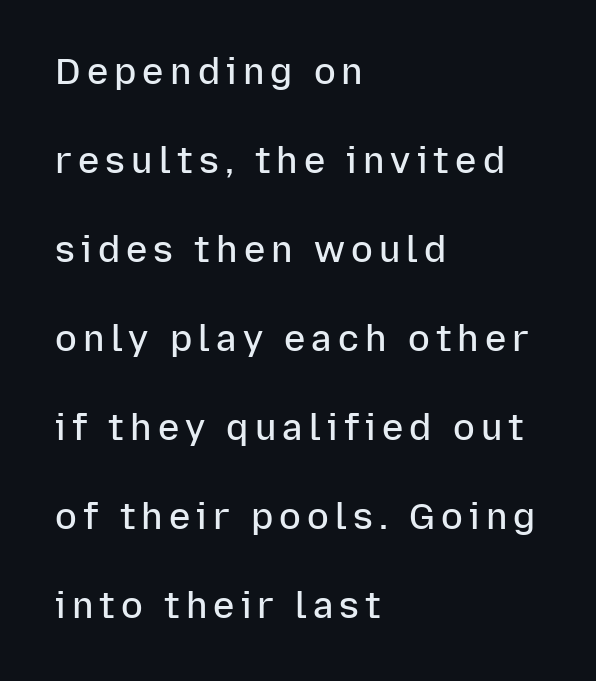
The image shows 36 px semibold sans-serif type, upright; set left-aligned, loose line spacing (2.47x), not underlined; low stroke contrast and a medium x-height.
